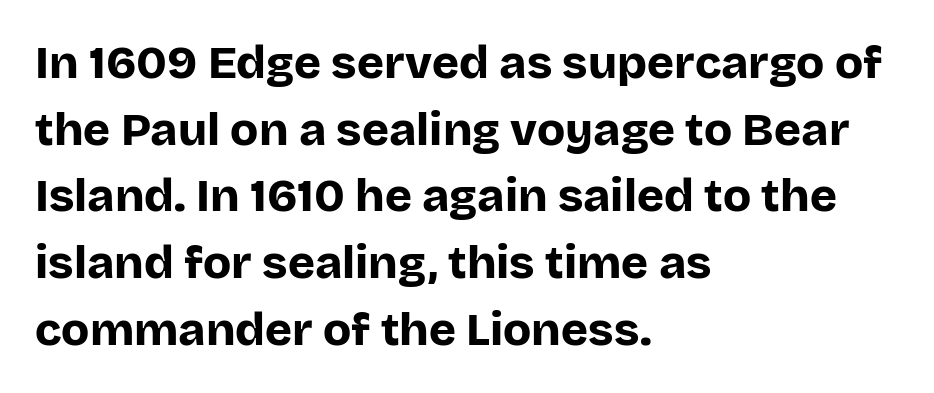
Q: Is the text bold? A: Yes.
Q: Is the text italic (slanted)? A: No, it is upright.
Q: Is the typeface a serif or a sans-serif typeface? A: Sans-serif.
Q: Is the text underlined? A: No.
Q: How is the paragraph aligned? A: Left-aligned.
Q: Is the spacing between letters normal or unusually wide? A: Normal.
Q: Is the spacing between lines tight, normal or loose? A: Normal.
Q: Width (condensed, normal, or wide)? A: Normal.
Q: Stroke contrast? A: Low.
Q: x-height? A: Large.
Q: Monospaced? A: No.
